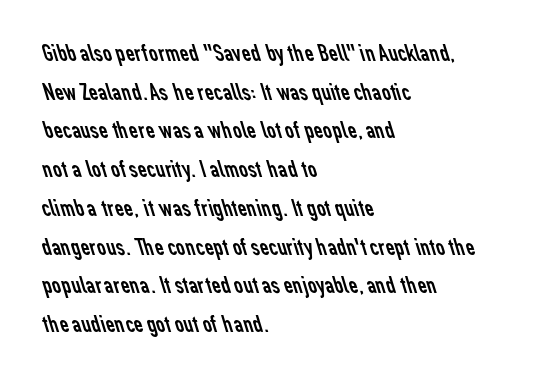
Q: Is the text bold? A: No.
Q: Is the text underlined? A: No.
Q: How is the paragraph aligned? A: Left-aligned.
Q: Is the spacing between letters normal or unusually wide? A: Normal.
Q: Is the spacing between lines tight, normal or loose? A: Normal.
